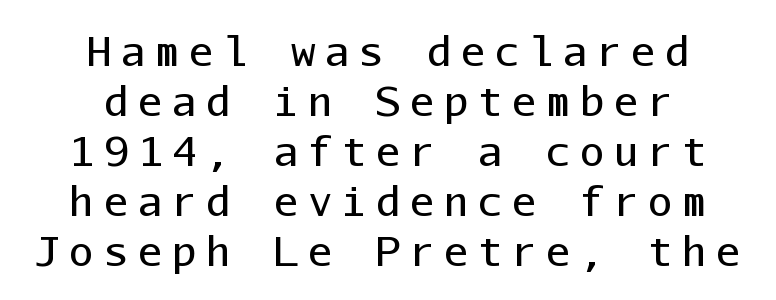
Nope, no serifs anywhere on these letters. Glance below the letters and you will spot only blank space. Heft: none added — not bold. Spacing verdict: monospaced, one width for all characters.
